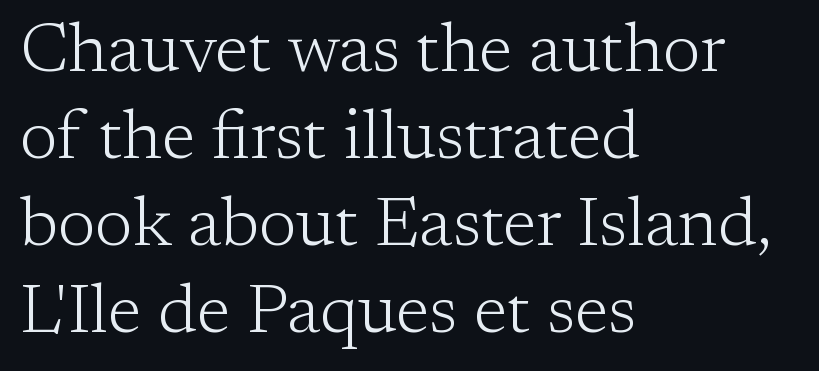
Weight class: somewhere from thin through regular. The letters carry serifs — small finishing strokes at the ends of their stems. The face used here is proportionally spaced, like ordinary book or web type. The rendering keeps characters at their native spacing.
